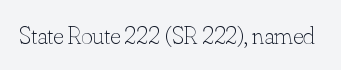
The rendering keeps characters at their native spacing. The font sits on the lighter half of the weight spectrum, regular included. Quick note: underline off. Is there any slant? The stems are plumb.
